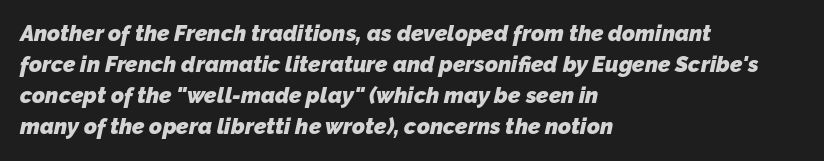
{"bold": "yes", "underline": "no", "align": "left", "line_spacing": "normal", "line_spacing_ratio": 1.41, "letter_spacing": "normal", "letter_spacing_em": 0.0, "glyph_px": 22}
